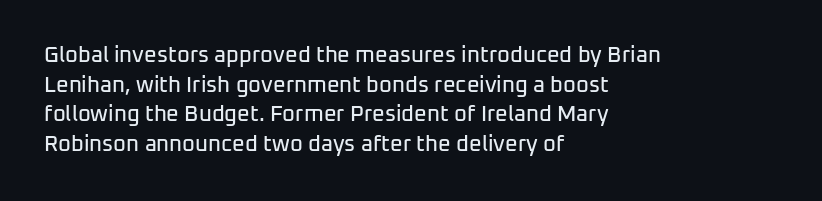
Q: Is the text italic (slanted)? A: No, it is upright.
Q: Is the text underlined? A: No.
Q: How is the paragraph aligned? A: Left-aligned.
Q: Is the spacing between letters normal or unusually wide? A: Normal.
Q: Is the spacing between lines tight, normal or loose? A: Normal.
